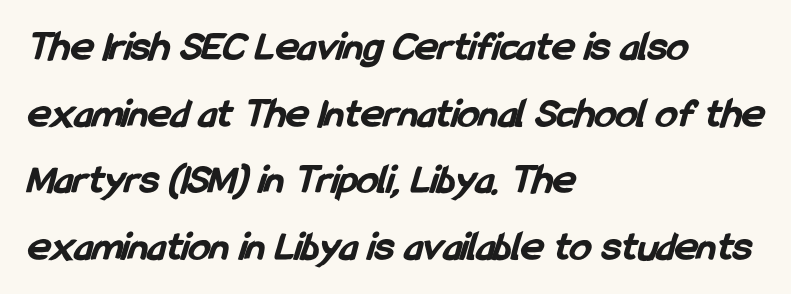
{"serif": "no", "bold": "yes", "weight": "bold", "width": "condensed", "stroke_contrast": "low", "x_height": "medium", "monospaced": "no", "underline": "no", "align": "left", "line_spacing": "normal", "line_spacing_ratio": 1.55, "letter_spacing": "normal", "letter_spacing_em": 0.0, "glyph_px": 43}
